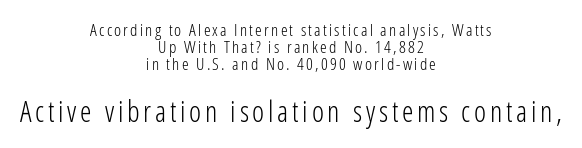
The image shows 29 px light, condensed sans-serif type, upright; set centered, tight line spacing (0.99x), not underlined; the second (bottom) block is 1.71x larger; low stroke contrast and a medium x-height.
